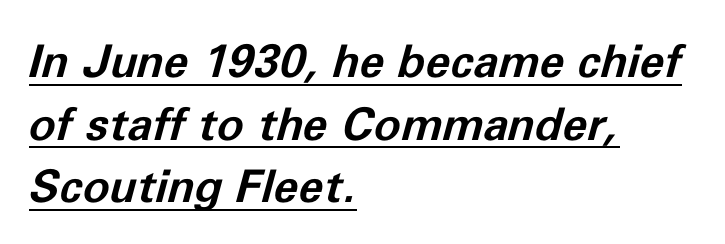
Each letter keeps its own natural width here, so spacing adapts to shape. Emphasis-style slanted type is in use. The rag falls on the right side of this text block. Leading matches the norm, producing a regular column. Compared with an ordinary text face, these strokes are far heavier — a full bold. These characters rest on top of a visible drawn line.
